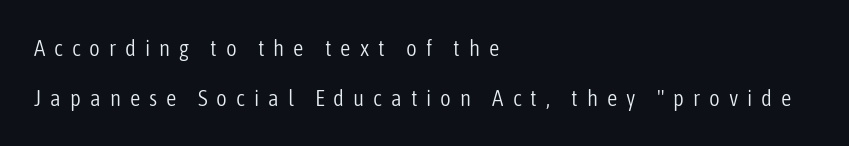
The image shows 23 px text type, upright; set left-aligned, loose line spacing (2.19x), unusually wide letter spacing (+0.39 em), not underlined.
